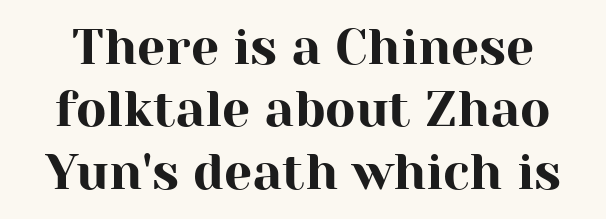
Quick note: not italic, upright. Anything drawn beneath the words? Only blank space. Varying glyph widths throughout — classic text-font behaviour. Each letter's strokes conclude with small projecting serifs. The rendering keeps characters at their native spacing. Baseline-to-baseline distance is the conventional proportion of letter height.
